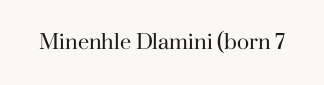
Q: Is the text bold? A: No.
Q: Is the text italic (slanted)? A: No, it is upright.
Q: Is the text underlined? A: No.
Q: Is the spacing between letters normal or unusually wide? A: Normal.
